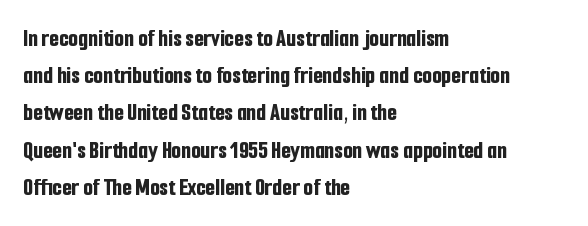
Q: Is the text bold? A: Yes.
Q: Is the text italic (slanted)? A: No, it is upright.
Q: Is the text underlined? A: No.
Q: How is the paragraph aligned? A: Left-aligned.
Q: Is the spacing between letters normal or unusually wide? A: Normal.
Q: Is the spacing between lines tight, normal or loose? A: Normal.
